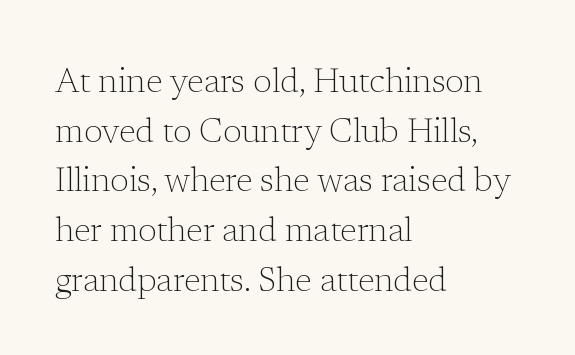
The image shows 34 px light serif type, upright; set left-aligned, normal line spacing (1.46x), normal letter spacing, not underlined; low stroke contrast and a medium x-height.
